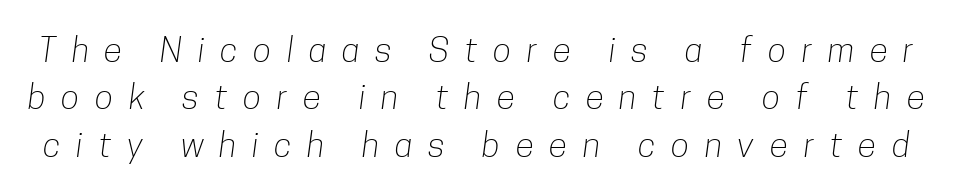
The passage shown has open, widely tracked lettering throughout. Character widths vary here, with narrow letters taking less room than wide ones. The font sits on the lighter half of the weight spectrum, regular included. Students, observe: this is what conventionally led text looks like. The space beneath each line is pristine and unruled.
